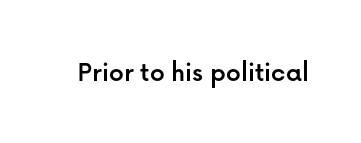
Q: Is the text italic (slanted)? A: No, it is upright.
Q: Is the typeface a serif or a sans-serif typeface? A: Sans-serif.
Q: Is the text underlined? A: No.
Q: Is the spacing between letters normal or unusually wide? A: Normal.
Q: Width (condensed, normal, or wide)? A: Normal.
Q: Stroke contrast? A: Low.
Q: x-height? A: Medium.
Q: Monospaced? A: No.
